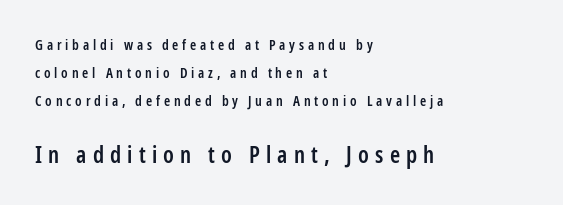
The image shows 23 px text type, upright; set left-aligned, loose line spacing (2.01x), unusually wide letter spacing (+0.27 em), not underlined; the second (bottom) block is 1.64x larger.
